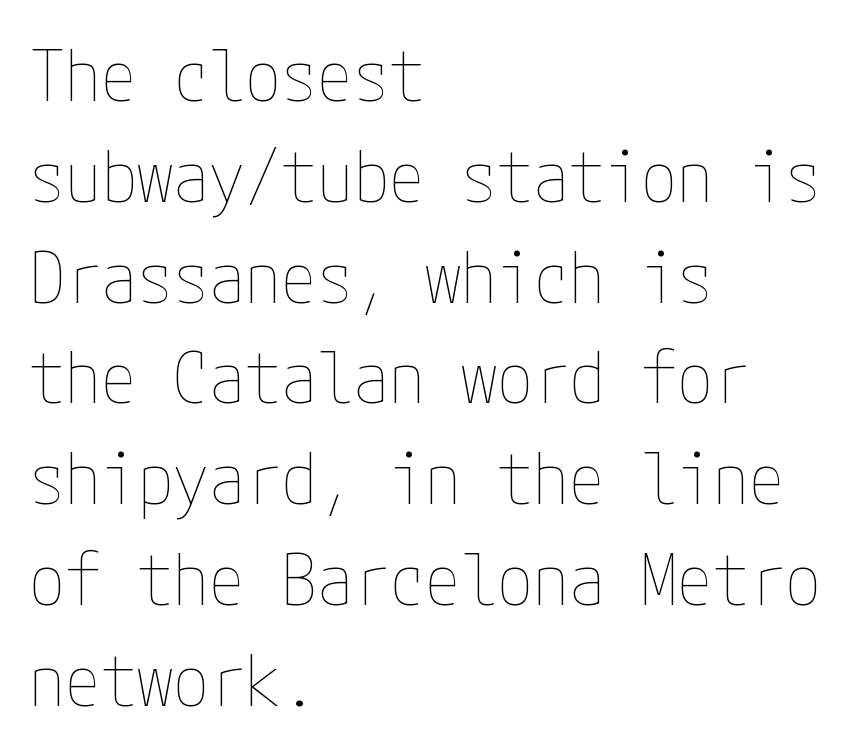
The image shows 72 px thin, condensed type, upright; set left-aligned, normal line spacing (1.4x), normal letter spacing, not underlined; low stroke contrast and a medium x-height.
